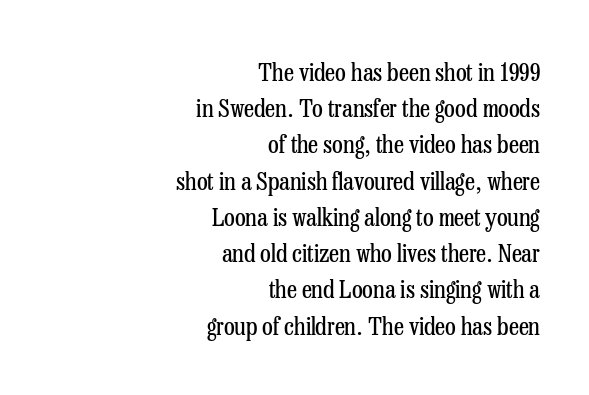
The image shows 25 px text type, upright; set right-aligned, normal line spacing (1.45x), normal letter spacing, not underlined.
